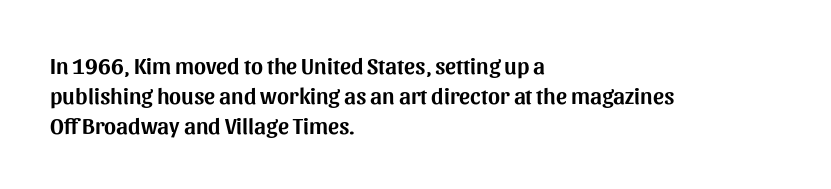
{"italic": "no", "underline": "no", "align": "left", "line_spacing": "normal", "line_spacing_ratio": 1.3, "letter_spacing": "normal", "letter_spacing_em": 0.0, "glyph_px": 23}
